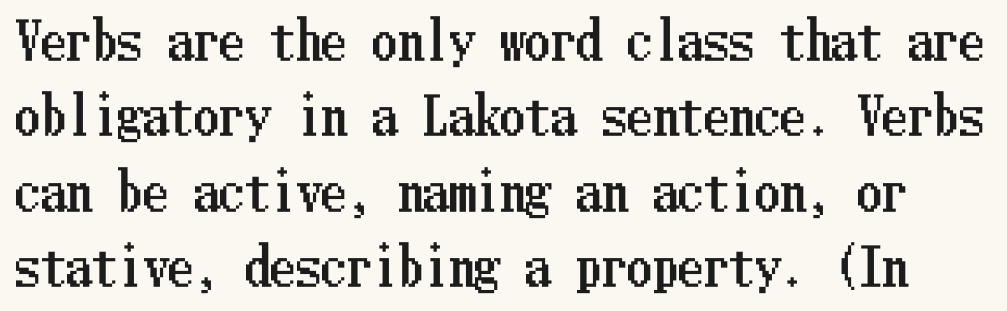
{"italic": "no", "width": "condensed", "stroke_contrast": "low", "x_height": "medium", "underline": "no", "line_spacing": "normal", "line_spacing_ratio": 1.48, "letter_spacing": "normal", "letter_spacing_em": 0.0, "glyph_px": 51}
